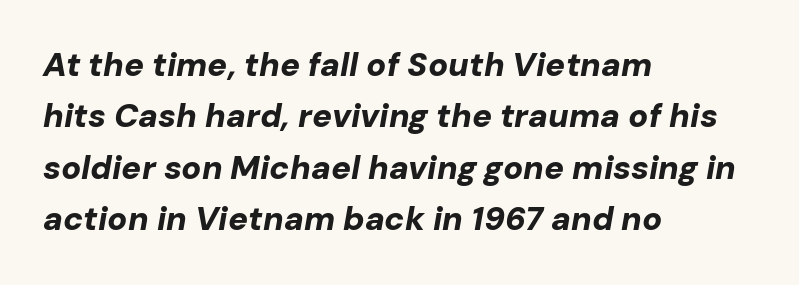
Q: Is the text bold? A: Yes.
Q: Is the text italic (slanted)? A: Yes, it leans right by about 10 degrees.
Q: Is the text underlined? A: No.
Q: How is the paragraph aligned? A: Left-aligned.
Q: Is the spacing between letters normal or unusually wide? A: Normal.
Q: Is the spacing between lines tight, normal or loose? A: Normal.
Q: Width (condensed, normal, or wide)? A: Normal.
Q: Stroke contrast? A: Low.
Q: x-height? A: Medium.
Q: Monospaced? A: No.
